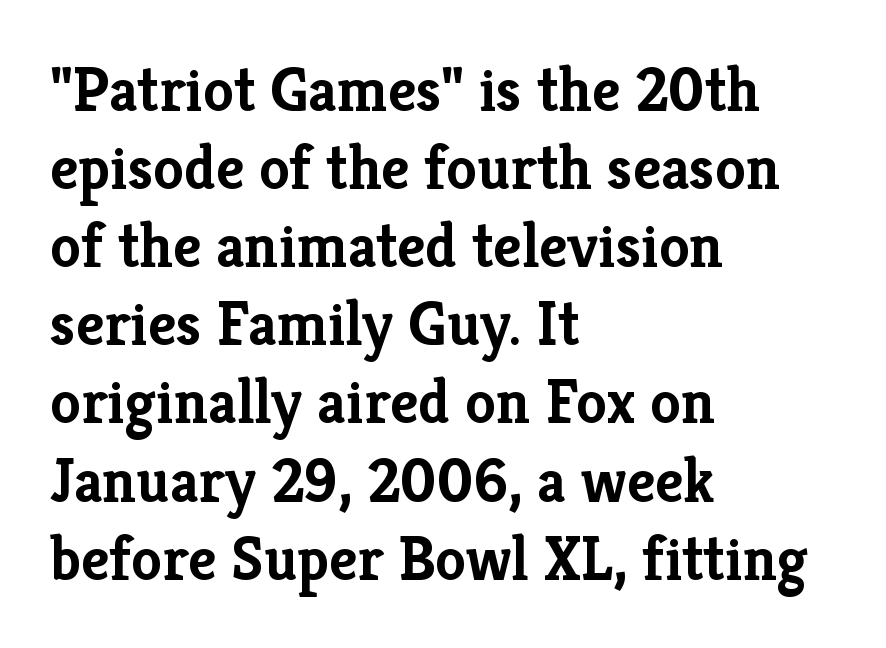
The image shows 62 px semibold serif type, upright; set left-aligned, normal line spacing (1.26x), normal letter spacing, not underlined; low stroke contrast and a medium x-height.
